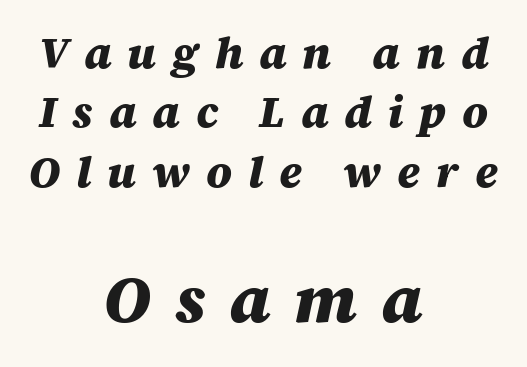
{"italic": "yes", "lean": "right", "slant_degrees": 12, "bold": "yes", "weight": "heavy", "width": "normal", "stroke_contrast": "medium", "x_height": "large", "monospaced": "no", "underline": "no", "align": "center", "line_spacing": "normal", "line_spacing_ratio": 1.35, "letter_spacing": "wide", "letter_spacing_em": 0.36, "larger_block": "second", "size_ratio": 1.5, "glyph_px": 66}
